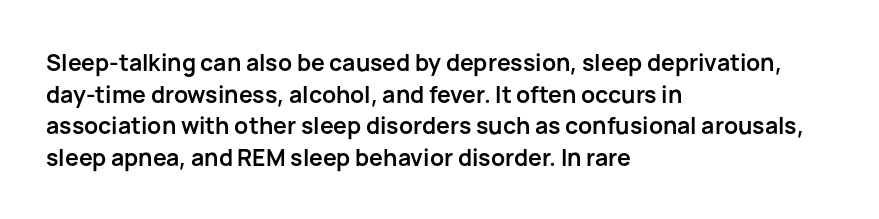
The image shows 23 px bold type, upright; set left-aligned, normal line spacing (1.37x), normal letter spacing, not underlined.
